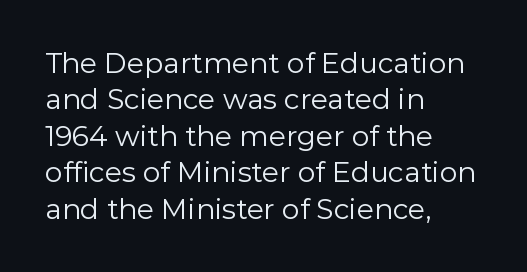
{"serif": "no", "italic": "no", "bold": "no", "weight": "regular", "width": "normal", "stroke_contrast": "low", "x_height": "medium", "monospaced": "no", "underline": "no", "align": "left", "line_spacing": "normal", "line_spacing_ratio": 1.3, "letter_spacing": "normal", "letter_spacing_em": 0.0, "glyph_px": 28}
